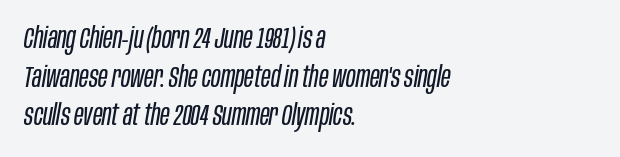
The rendering applies a slant to the glyphs. One-word summary of the alignment: left. Words float on clear page, feet unadorned. Stems and bowls with no extra thickness — not bold.
